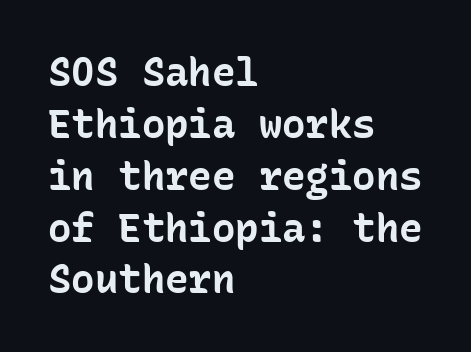
{"serif": "no", "italic": "no", "bold": "yes", "weight": "bold", "width": "normal", "stroke_contrast": "low", "x_height": "medium", "monospaced": "yes", "underline": "no", "align": "left", "line_spacing": "normal", "line_spacing_ratio": 1.33, "letter_spacing": "normal", "letter_spacing_em": 0.0, "glyph_px": 39}
